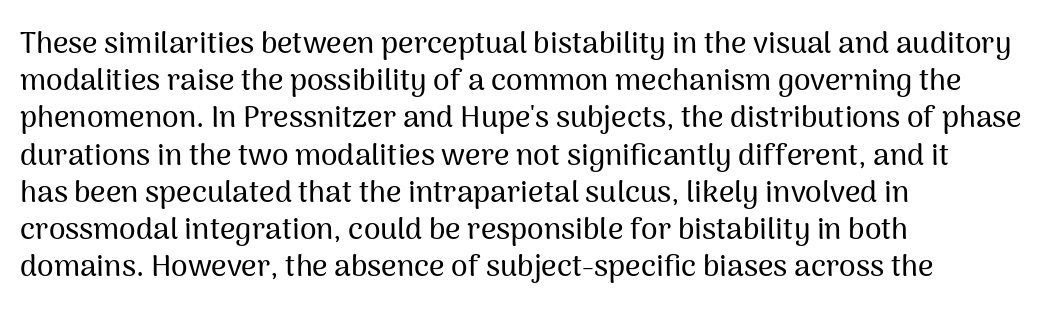
The image shows 30 px sans-serif type, upright; set left-aligned, line spacing 1.24x, normal letter spacing, not underlined; medium stroke contrast and a medium x-height.
